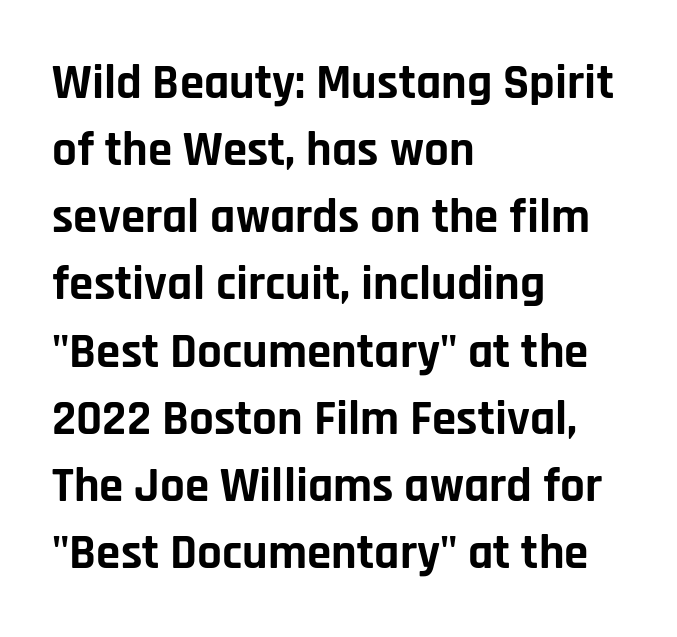
Typographic density is high because the face is bold. How would I describe the line gaps? Plain and ordinary. The axis of the letterforms is exactly vertical. Is this a sans? Yes — the strokes have no serifs. Descenders are the only things crossing below the line. Tracking value appears to be zero — textbook default spacing.
